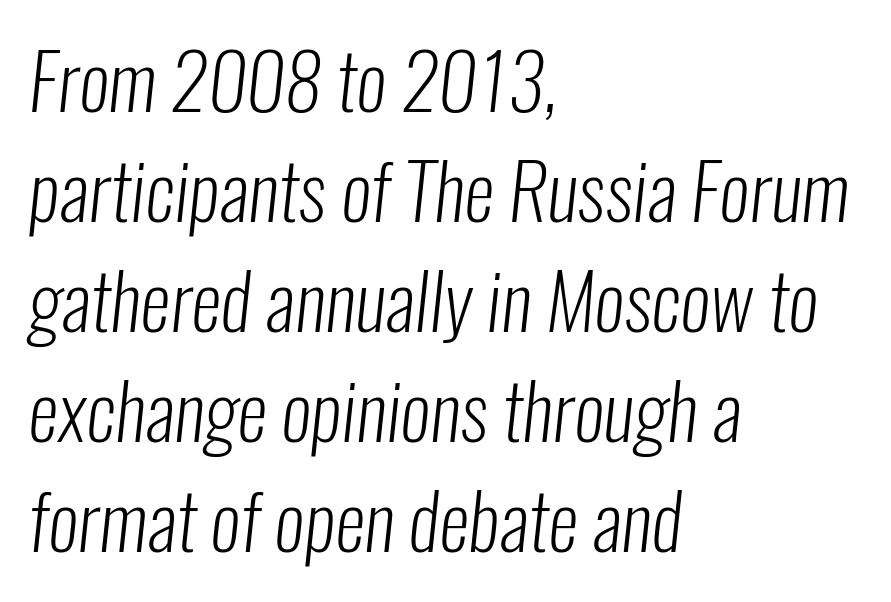
The image shows 77 px light, condensed sans-serif type; set left-aligned, normal line spacing (1.43x), normal letter spacing, not underlined; low stroke contrast and a medium x-height.
